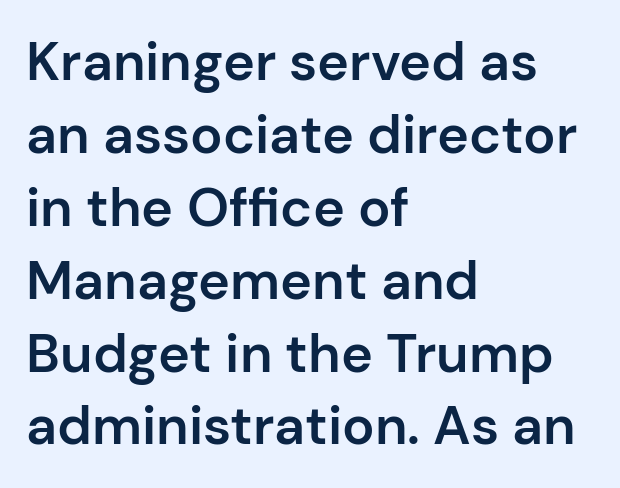
Compared with a centered layout, this one pins lines to the left instead. The typography opts for an upright posture over an oblique one. Unmarked baselines from the first word to the last. The face used here is a semibold: visibly heavier than regular, lighter than bold. Are there feet on the stems? There aren't — it's a sans. Does the leading feel generous? No, just average.
